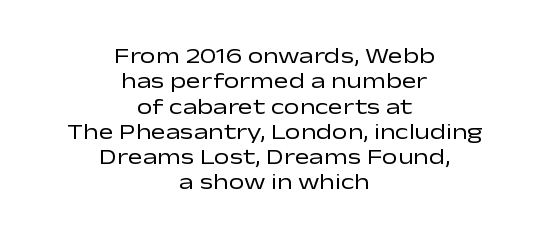
Q: Is the text bold? A: No.
Q: Is the text italic (slanted)? A: No, it is upright.
Q: Is the text underlined? A: No.
Q: How is the paragraph aligned? A: Centered.
Q: Is the spacing between letters normal or unusually wide? A: Normal.
Q: Is the spacing between lines tight, normal or loose? A: Tight.
